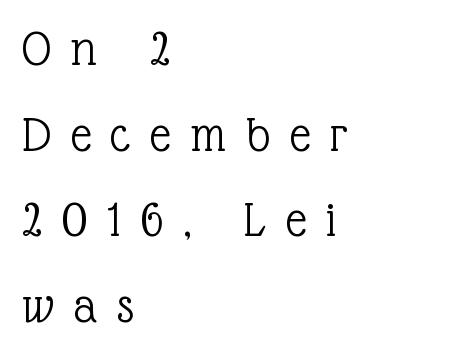
Q: Is the text bold? A: No.
Q: Is the text italic (slanted)? A: No, it is upright.
Q: Is the typeface a serif or a sans-serif typeface? A: Serif.
Q: Is the text underlined? A: No.
Q: How is the paragraph aligned? A: Left-aligned.
Q: Is the spacing between letters normal or unusually wide? A: Unusually wide.
Q: Is the spacing between lines tight, normal or loose? A: Normal.
Q: Width (condensed, normal, or wide)? A: Normal.
Q: x-height? A: Medium.
Q: Monospaced? A: No.
